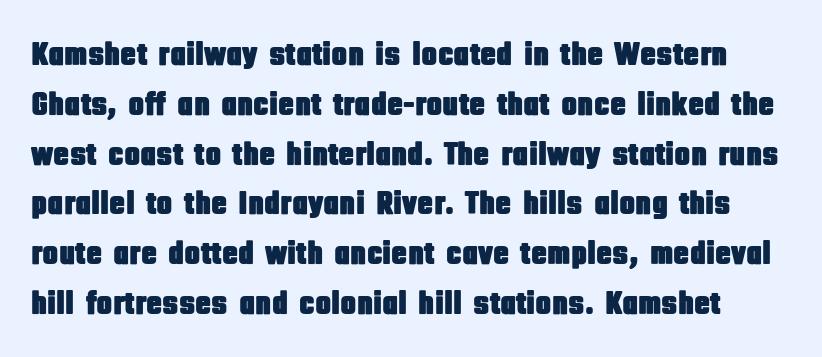
The face used here is proportionally spaced, like ordinary book or web type. Bare-footed words on every line. Leading matches the norm, producing a regular column. The typeface chosen for these lines omits serifs.
